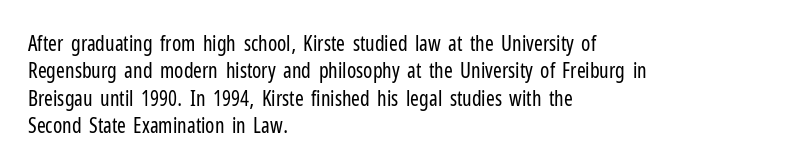
Q: Is the text bold? A: No.
Q: Is the text italic (slanted)? A: No, it is upright.
Q: Is the text underlined? A: No.
Q: How is the paragraph aligned? A: Left-aligned.
Q: Is the spacing between letters normal or unusually wide? A: Normal.
Q: Is the spacing between lines tight, normal or loose? A: Normal.
